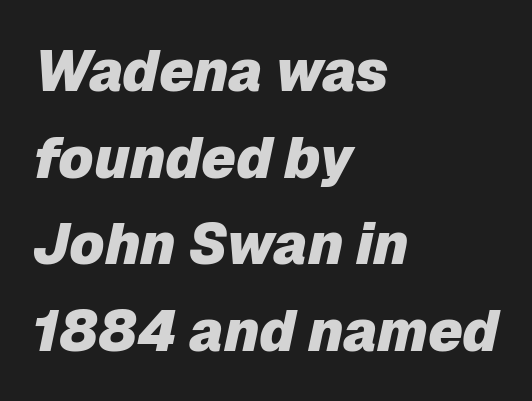
Which margin do the lines hug? The left one — the right edge is uneven. No extra tracking has been applied to these lines. Beneath every word, the page is bare. Would a proofreader flag this as italicized? Yes. These lines are rendered in a variable-pitch font. Does the leading feel generous? No, just average.
